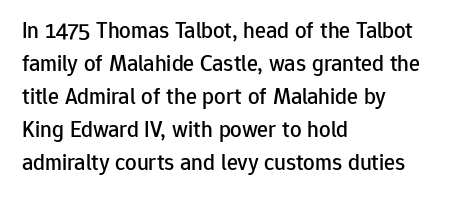
Q: Is the text italic (slanted)? A: No, it is upright.
Q: Is the text underlined? A: No.
Q: How is the paragraph aligned? A: Left-aligned.
Q: Is the spacing between letters normal or unusually wide? A: Normal.
Q: Is the spacing between lines tight, normal or loose? A: Normal.
